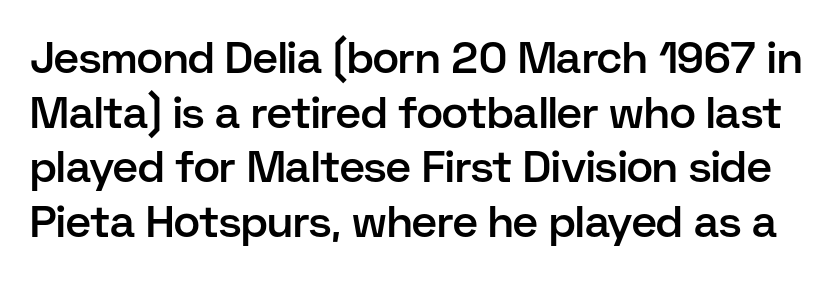
Q: Is the text bold? A: Semi-bold.
Q: Is the text italic (slanted)? A: No, it is upright.
Q: Is the typeface a serif or a sans-serif typeface? A: Sans-serif.
Q: Is the text underlined? A: No.
Q: Is the spacing between letters normal or unusually wide? A: Normal.
Q: Width (condensed, normal, or wide)? A: Normal.
Q: Stroke contrast? A: Low.
Q: x-height? A: Medium.
Q: Monospaced? A: No.
